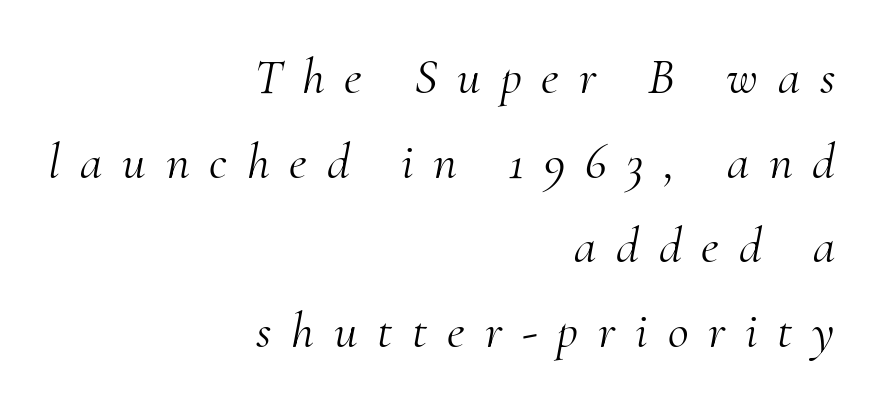
Q: Is the text bold? A: No.
Q: Is the text italic (slanted)? A: Yes, it leans right by about 10 degrees.
Q: Is the typeface a serif or a sans-serif typeface? A: Serif.
Q: Is the text underlined? A: No.
Q: How is the paragraph aligned? A: Right-aligned.
Q: Is the spacing between letters normal or unusually wide? A: Unusually wide.
Q: Is the spacing between lines tight, normal or loose? A: Normal.
Q: Width (condensed, normal, or wide)? A: Normal.
Q: Stroke contrast? A: Medium.
Q: x-height? A: Small.
Q: Monospaced? A: No.
